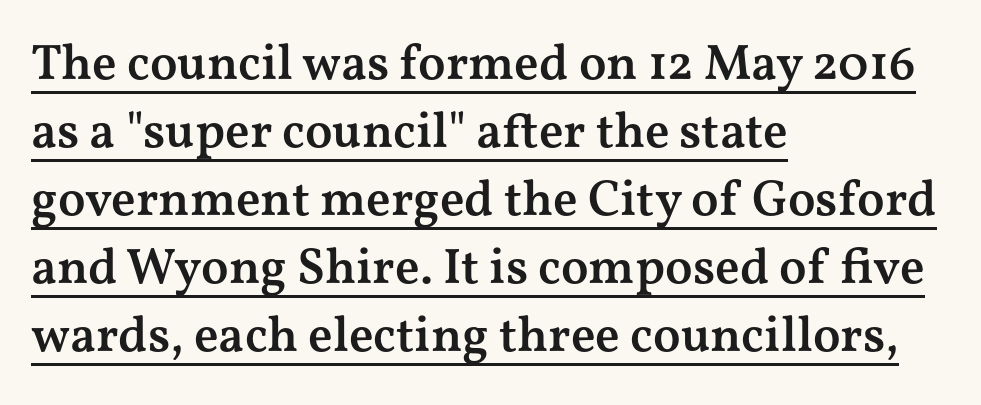
{"serif": "yes", "italic": "no", "bold": "semi", "weight": "semibold", "width": "wide", "stroke_contrast": "medium", "x_height": "medium", "monospaced": "no", "underline": "yes", "align": "left", "line_spacing": "normal", "line_spacing_ratio": 1.36, "letter_spacing": "normal", "letter_spacing_em": 0.0, "glyph_px": 50}
